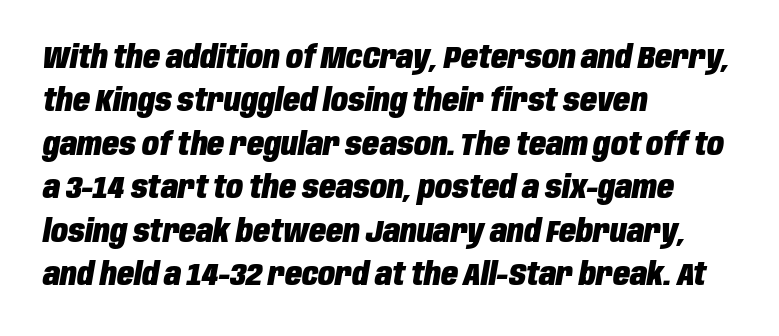
The image shows 31 px heavy, condensed type, italic (leaning right); set left-aligned, normal line spacing (1.4x), normal letter spacing, not underlined; low stroke contrast and a large x-height.
